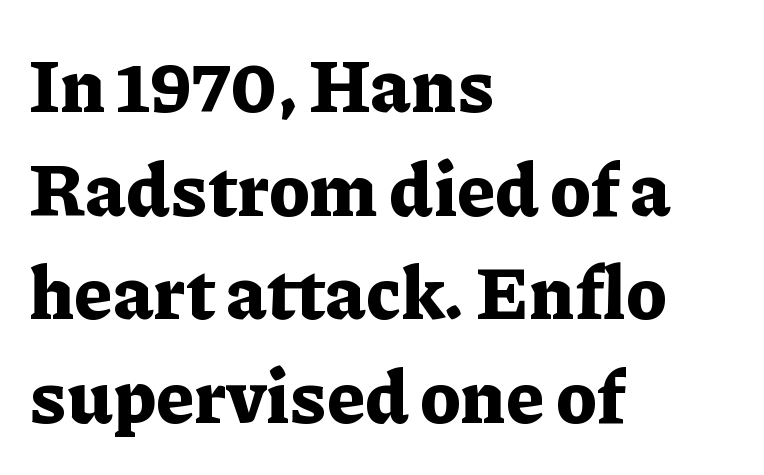
{"serif": "yes", "italic": "no", "bold": "yes", "weight": "bold", "width": "normal", "stroke_contrast": "low", "x_height": "medium", "monospaced": "no", "underline": "no", "align": "left", "line_spacing": "normal", "line_spacing_ratio": 1.4, "letter_spacing": "normal", "letter_spacing_em": 0.0, "glyph_px": 74}
